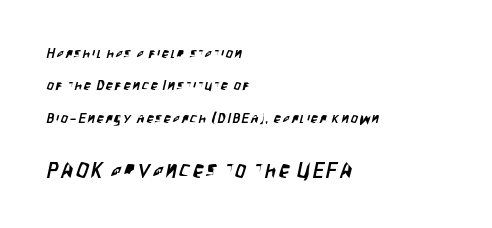
The image shows 21 px text type; set left-aligned, loose line spacing (2.31x), not underlined; the second (bottom) block is 1.5x larger.
